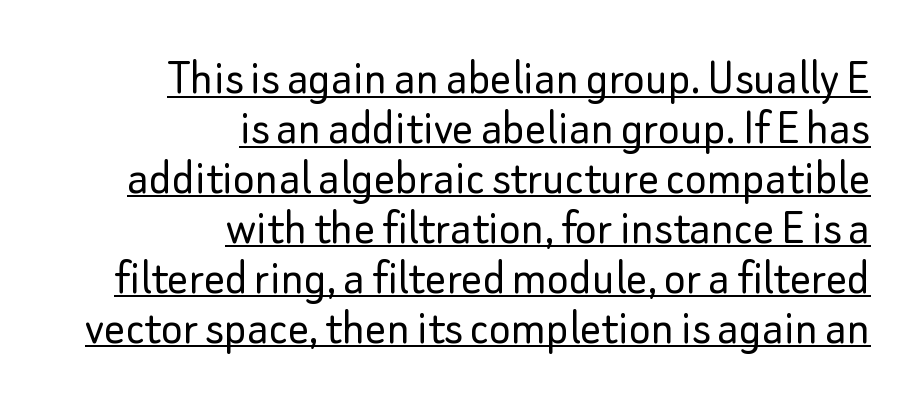
The rendering anchors every line to the right-hand side. The rendering shows plain stroke endings on the letterforms — a sans-serif design. Weight class: somewhere from thin through regular. Leading is clearly below the norm, producing a dense column.
